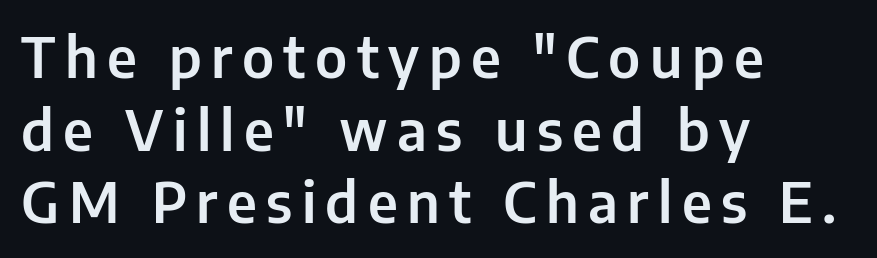
Q: Is the text italic (slanted)? A: No, it is upright.
Q: Is the typeface a serif or a sans-serif typeface? A: Sans-serif.
Q: Is the text underlined? A: No.
Q: How is the paragraph aligned? A: Left-aligned.
Q: Is the spacing between lines tight, normal or loose? A: Normal.
Q: Width (condensed, normal, or wide)? A: Normal.
Q: Stroke contrast? A: Low.
Q: x-height? A: Medium.
Q: Monospaced? A: No.
